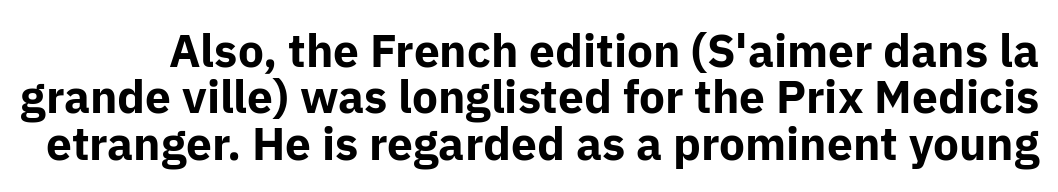
Q: Is the text bold? A: Yes.
Q: Is the text italic (slanted)? A: No, it is upright.
Q: Is the typeface a serif or a sans-serif typeface? A: Sans-serif.
Q: Is the text underlined? A: No.
Q: Is the spacing between letters normal or unusually wide? A: Normal.
Q: Is the spacing between lines tight, normal or loose? A: Tight.
Q: Width (condensed, normal, or wide)? A: Normal.
Q: Stroke contrast? A: Low.
Q: x-height? A: Medium.
Q: Monospaced? A: No.
